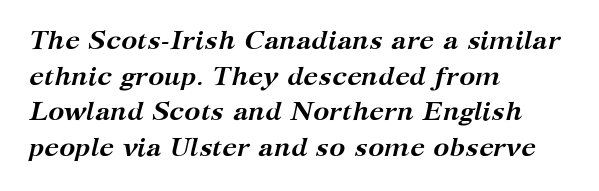
Compared with ordinary roman type, these characters are visibly tilted. Vertically, the passage feels balanced, rows spaced as you'd expect. If you drew a ruler down the left edge, every line would touch it. Typographic density is high because the face is bold. The specimen omits any rule beneath the text block's lines.
